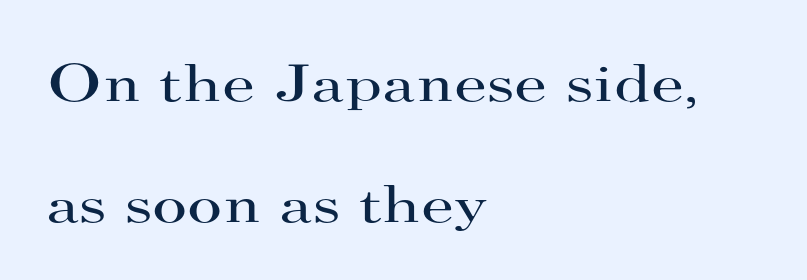
Regarding serifs, this sample has them. These glyphs show unthickened strokes, regular width or finer. Leading is clearly above the norm, producing a sparse column. The passage shown is typed in a proportional face where columns would drift. Line beginnings align vertically; line endings do not. Is there any slant? The stems are plumb.
